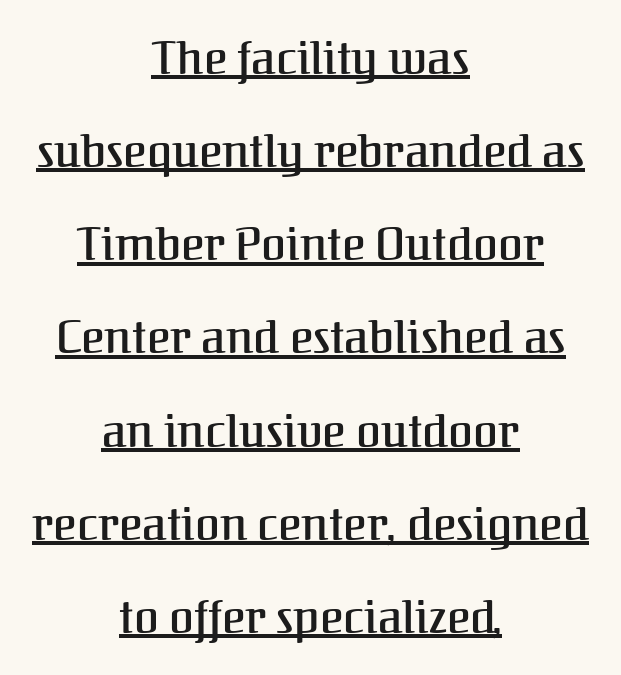
Q: Is the text italic (slanted)? A: No, it is upright.
Q: Is the typeface a serif or a sans-serif typeface? A: Serif.
Q: Is the text underlined? A: Yes.
Q: How is the paragraph aligned? A: Centered.
Q: Is the spacing between letters normal or unusually wide? A: Normal.
Q: Is the spacing between lines tight, normal or loose? A: Loose.
Q: Width (condensed, normal, or wide)? A: Normal.
Q: Stroke contrast? A: Medium.
Q: x-height? A: Medium.
Q: Monospaced? A: No.
